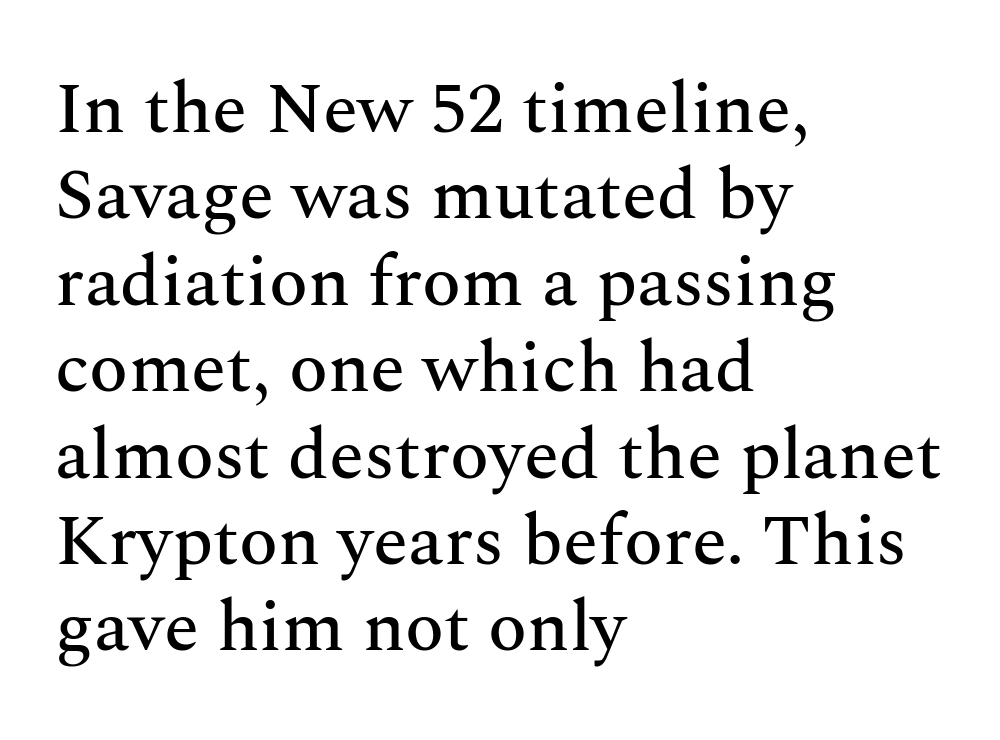
{"serif": "yes", "italic": "no", "width": "normal", "stroke_contrast": "medium", "x_height": "medium", "monospaced": "no", "underline": "no", "align": "left", "line_spacing_ratio": 1.2, "letter_spacing": "normal", "letter_spacing_em": 0.0, "glyph_px": 72}
